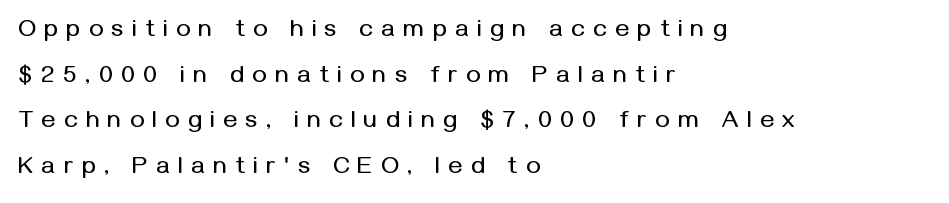
Q: Is the text italic (slanted)? A: No, it is upright.
Q: Is the text underlined? A: No.
Q: How is the paragraph aligned? A: Left-aligned.
Q: Is the spacing between letters normal or unusually wide? A: Unusually wide.
Q: Is the spacing between lines tight, normal or loose? A: Loose.
